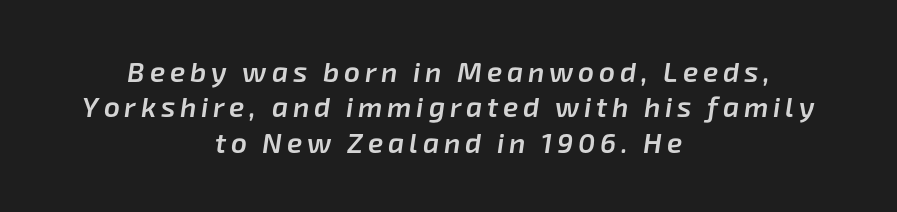
Semibold letterforms, between regular and bold. Honestly, the row spacing looks completely unremarkable. The paragraph has two soft edges and a firm central axis. Glance below the letters and you will spot only blank space. Think of a printed novel: that variable character pitch is what you see here.
